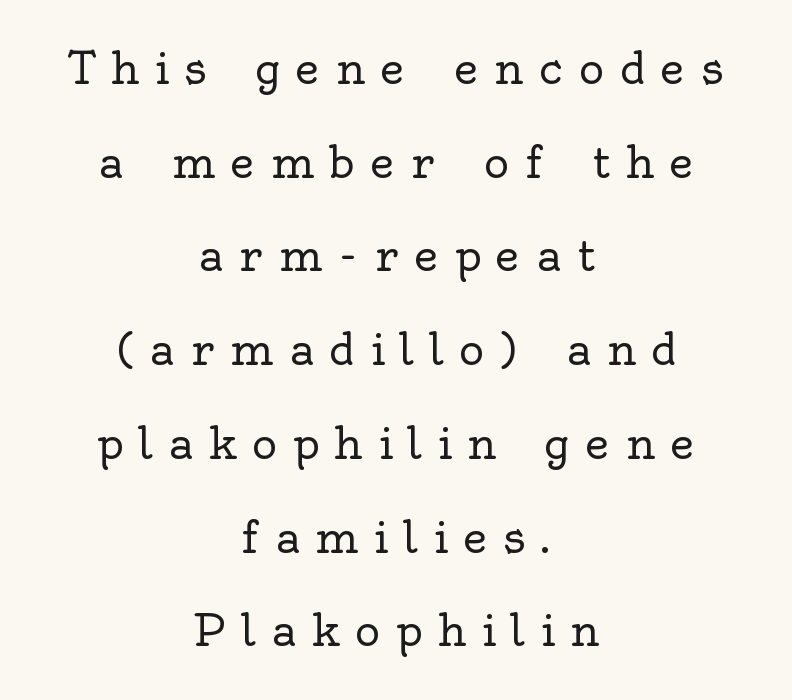
Q: Is the text bold? A: No.
Q: Is the text italic (slanted)? A: No, it is upright.
Q: Is the typeface a serif or a sans-serif typeface? A: Serif.
Q: Is the text underlined? A: No.
Q: How is the paragraph aligned? A: Centered.
Q: Is the spacing between letters normal or unusually wide? A: Unusually wide.
Q: Is the spacing between lines tight, normal or loose? A: Loose.
Q: Width (condensed, normal, or wide)? A: Normal.
Q: x-height? A: Small.
Q: Monospaced? A: No.
